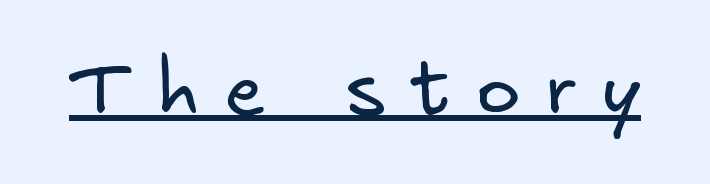
The image shows 74 px regular-weight sans-serif type; set unusually wide letter spacing (+0.34 em), underlined; low stroke contrast and a small x-height.
